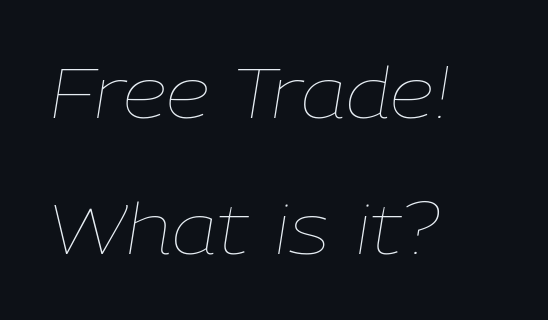
The image shows 71 px thin type, italic (leaning right); set left-aligned, loose line spacing (1.91x), normal letter spacing, not underlined; low stroke contrast and a medium x-height.
